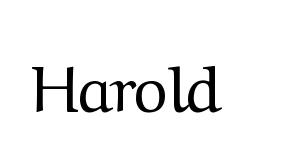
{"serif": "yes", "italic": "no", "bold": "no", "weight": "regular", "width": "normal", "stroke_contrast": "medium", "x_height": "medium", "monospaced": "no", "underline": "no", "letter_spacing": "normal", "letter_spacing_em": 0.0, "glyph_px": 66}
